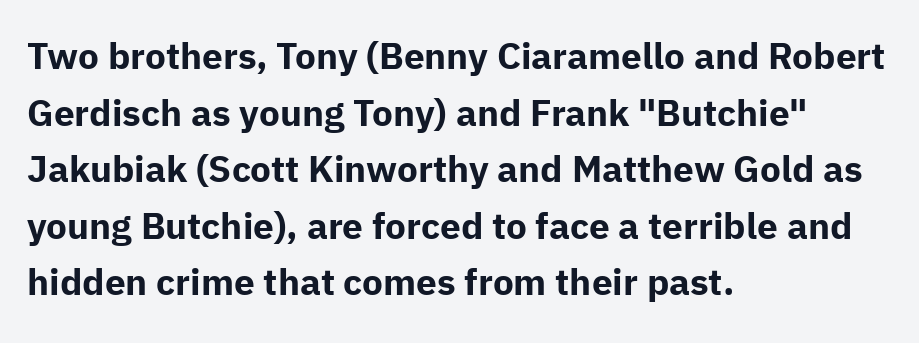
Bold? Absolutely — the strokes are thick and heavy. The paragraph shown leans on its left margin. In terms of letterform style, serifs are entirely absent. The specimen reads as upright at a glance.
